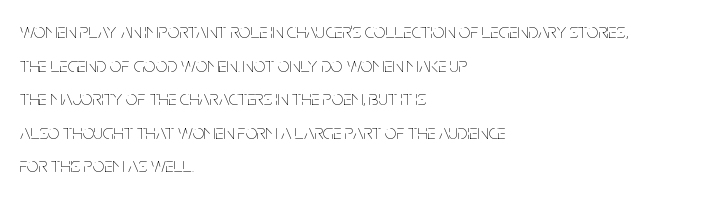
{"italic": "no", "bold": "no", "underline": "no", "align": "left", "line_spacing": "normal", "line_spacing_ratio": 1.6, "letter_spacing": "normal", "letter_spacing_em": 0.0, "glyph_px": 21}
